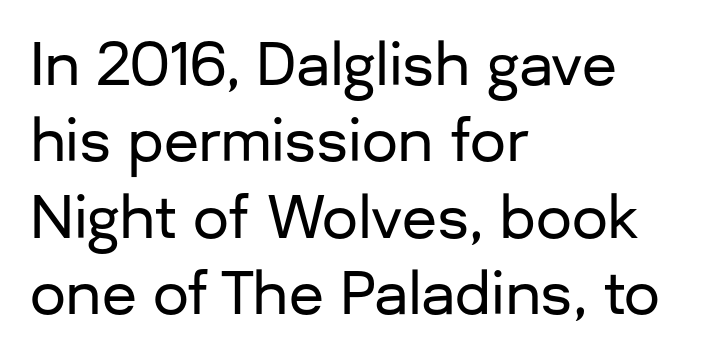
The image shows 57 px sans-serif type, upright; set left-aligned, normal line spacing (1.34x), normal letter spacing, not underlined; low stroke contrast and a medium x-height.
